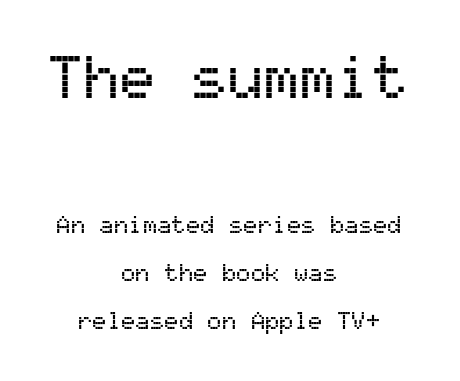
Q: Is the text italic (slanted)? A: No, it is upright.
Q: Is the typeface a serif or a sans-serif typeface? A: Sans-serif.
Q: Is the text underlined? A: No.
Q: How is the paragraph aligned? A: Centered.
Q: Is the spacing between letters normal or unusually wide? A: Normal.
Q: Is the spacing between lines tight, normal or loose? A: Loose.
Q: Which block of text is set in a larger size, the first (top) or the second (bottom)? A: The first (top) one.
Q: Width (condensed, normal, or wide)? A: Normal.
Q: Stroke contrast? A: Medium.
Q: x-height? A: Medium.
Q: Monospaced? A: Yes.
